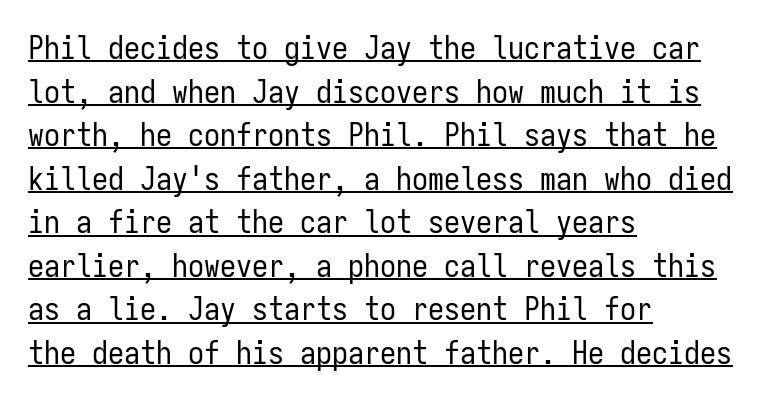
The image shows 32 px regular-weight, condensed sans-serif type, upright, monospaced; set left-aligned, normal line spacing (1.36x), normal letter spacing, underlined; low stroke contrast and a medium x-height.
